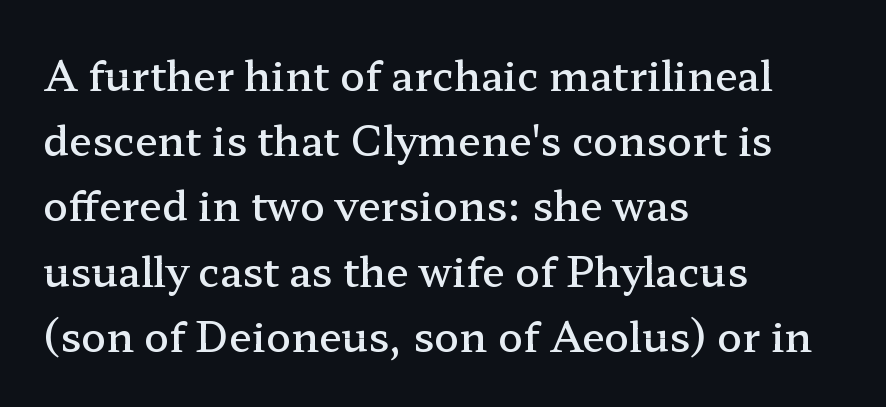
{"serif": "yes", "italic": "no", "bold": "semi", "weight": "semibold", "width": "wide", "stroke_contrast": "low", "x_height": "medium", "monospaced": "no", "underline": "no", "align": "left", "line_spacing": "normal", "line_spacing_ratio": 1.59, "letter_spacing": "normal", "letter_spacing_em": 0.0, "glyph_px": 41}
